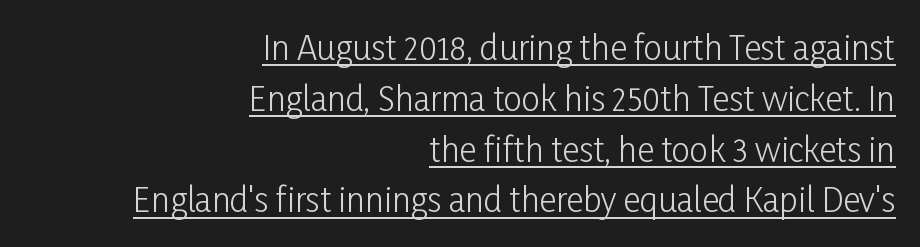
The horizontal fit of the characters is conventional and even. These lines are set flush right with a ragged left edge. The designer went with a sans here, leaving each stem footless. Italic: no, the glyphs are upright roman. Line spacing here is normal. The string is rendered with underlining switched on.
